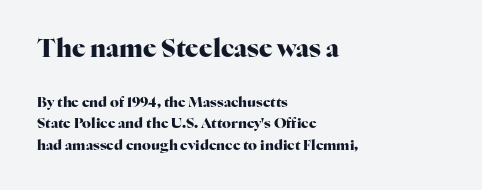
This sample uses an upright cut, with every glyph sitting square on the baseline. The passage shown is emphatically bold. Top chunk: large. Bottom chunk: small. Horizontally, the lines are justified to the leading edge only. Spacing between characters is what you'd get straight out of the box. No word sits above an underline.
